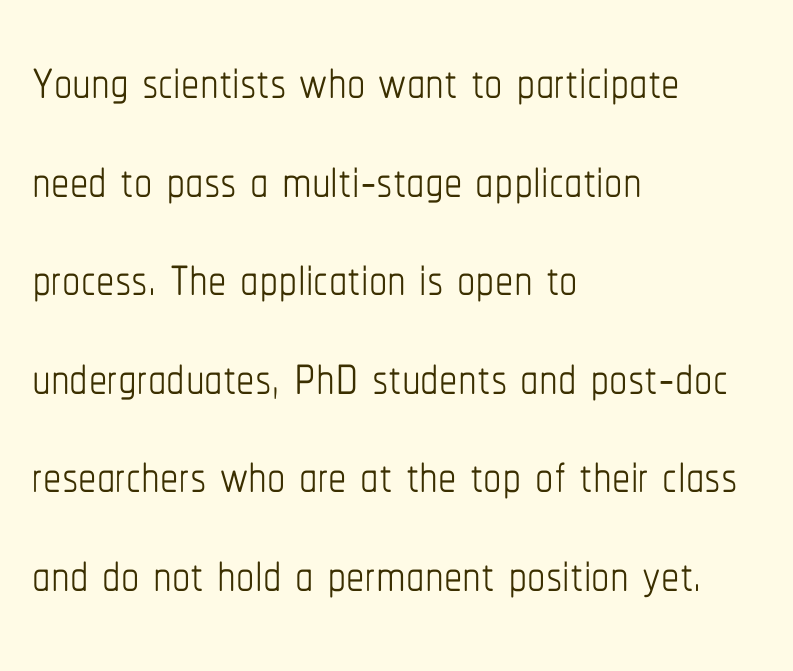
{"italic": "no", "bold": "no", "weight": "thin", "width": "condensed", "stroke_contrast": "low", "x_height": "medium", "monospaced": "no", "underline": "no", "align": "left", "line_spacing": "normal", "line_spacing_ratio": 1.35, "letter_spacing": "normal", "letter_spacing_em": 0.0, "glyph_px": 73}
